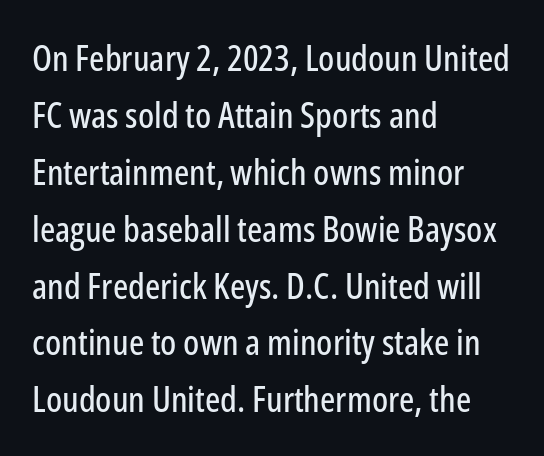
The image shows 36 px condensed sans-serif type, upright; set left-aligned, normal line spacing (1.58x), normal letter spacing, not underlined; low stroke contrast and a medium x-height.
